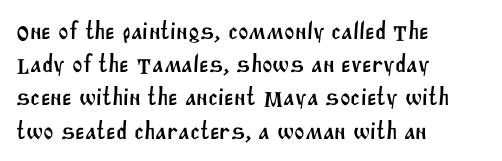
{"underline": "no", "align": "left", "line_spacing": "normal", "line_spacing_ratio": 1.33, "letter_spacing": "normal", "letter_spacing_em": 0.0, "glyph_px": 25}
